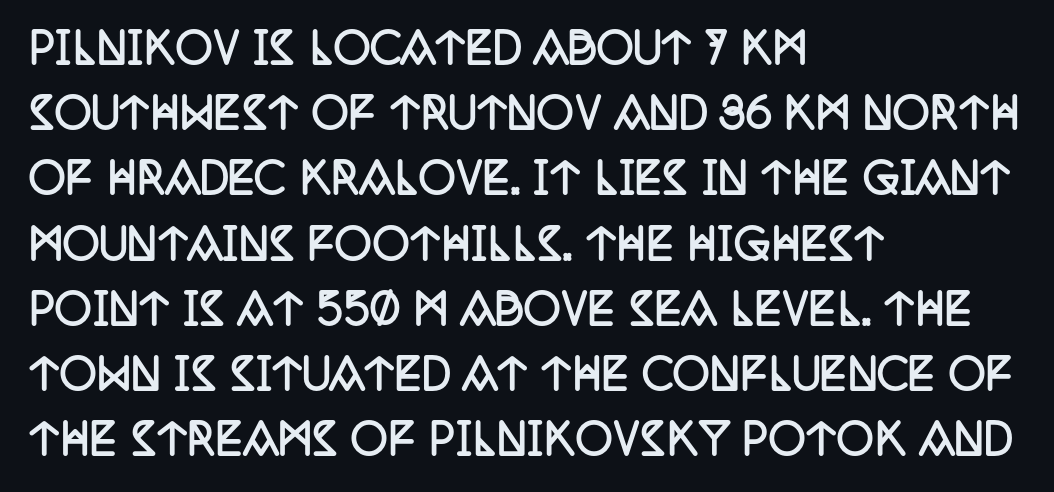
The image shows 41 px semibold, condensed serif type, upright; set left-aligned, normal line spacing (1.59x), normal letter spacing, not underlined; low stroke contrast and a large x-height.
